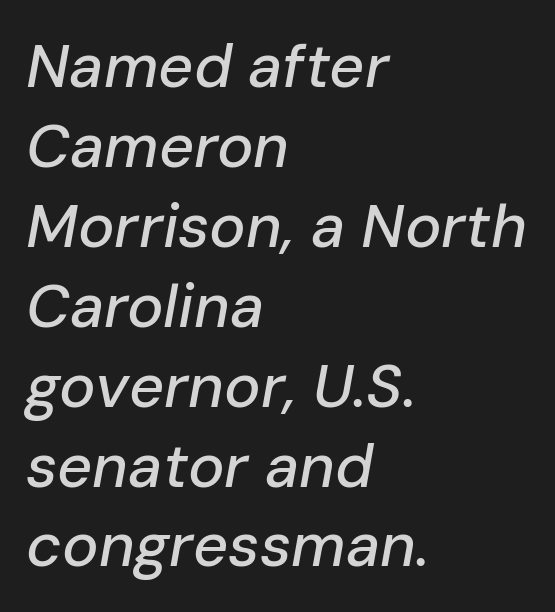
Q: Is the text italic (slanted)? A: Yes, it leans right by about 10 degrees.
Q: Is the text underlined? A: No.
Q: How is the paragraph aligned? A: Left-aligned.
Q: Is the spacing between letters normal or unusually wide? A: Normal.
Q: Is the spacing between lines tight, normal or loose? A: Normal.
Q: Width (condensed, normal, or wide)? A: Normal.
Q: Stroke contrast? A: Low.
Q: x-height? A: Medium.
Q: Monospaced? A: No.
